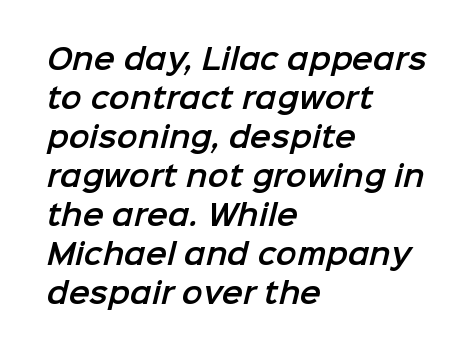
Q: Is the typeface a serif or a sans-serif typeface? A: Sans-serif.
Q: Is the text underlined? A: No.
Q: How is the paragraph aligned? A: Left-aligned.
Q: Is the spacing between letters normal or unusually wide? A: Normal.
Q: Is the spacing between lines tight, normal or loose? A: Normal.
Q: Width (condensed, normal, or wide)? A: Normal.
Q: Stroke contrast? A: Low.
Q: x-height? A: Medium.
Q: Monospaced? A: No.
